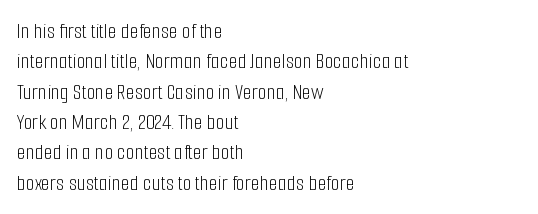
Q: Is the text bold? A: No.
Q: Is the text italic (slanted)? A: No, it is upright.
Q: Is the text underlined? A: No.
Q: How is the paragraph aligned? A: Left-aligned.
Q: Is the spacing between letters normal or unusually wide? A: Normal.
Q: Is the spacing between lines tight, normal or loose? A: Normal.
